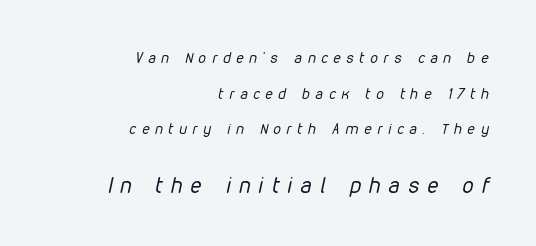
Compared with typical body copy, the letter spacing here is much looser. Underline: absent. The strokes are not fattened; the text isn't bold. Scale increases going downward across the two blocks. Students, observe: this is what heavily led, spacious text looks like. Horizontally, the lines are justified to the trailing edge only.
